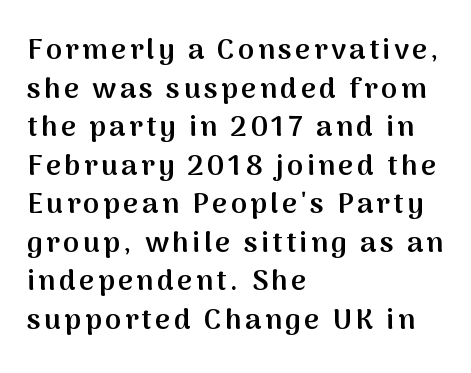
Q: Is the text bold? A: Semi-bold.
Q: Is the text italic (slanted)? A: No, it is upright.
Q: Is the typeface a serif or a sans-serif typeface? A: Sans-serif.
Q: Is the text underlined? A: No.
Q: How is the paragraph aligned? A: Left-aligned.
Q: Is the spacing between lines tight, normal or loose? A: Normal.
Q: Width (condensed, normal, or wide)? A: Normal.
Q: Stroke contrast? A: Medium.
Q: x-height? A: Medium.
Q: Monospaced? A: No.
